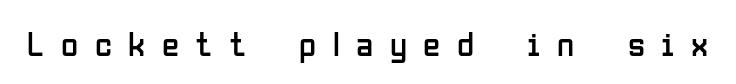
{"serif": "no", "italic": "no", "bold": "no", "weight": "regular", "width": "condensed", "stroke_contrast": "low", "x_height": "medium", "monospaced": "no", "underline": "no", "letter_spacing": "wide", "letter_spacing_em": 0.47, "glyph_px": 35}
